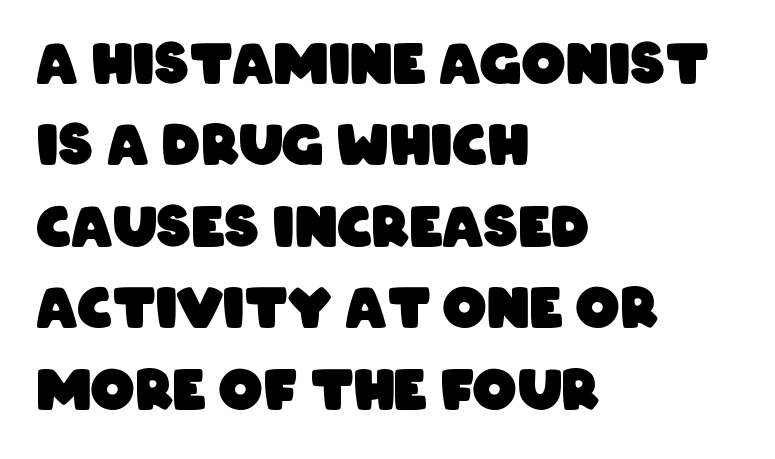
Q: Is the text bold? A: Yes.
Q: Is the typeface a serif or a sans-serif typeface? A: Sans-serif.
Q: Is the text underlined? A: No.
Q: How is the paragraph aligned? A: Left-aligned.
Q: Is the spacing between letters normal or unusually wide? A: Normal.
Q: Is the spacing between lines tight, normal or loose? A: Normal.
Q: Width (condensed, normal, or wide)? A: Condensed.
Q: Stroke contrast? A: Low.
Q: x-height? A: Large.
Q: Monospaced? A: No.
